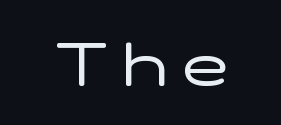
{"serif": "no", "italic": "no", "bold": "no", "weight": "regular", "width": "wide", "stroke_contrast": "low", "x_height": "medium", "monospaced": "no", "underline": "no", "letter_spacing": "wide", "letter_spacing_em": 0.25, "glyph_px": 61}
